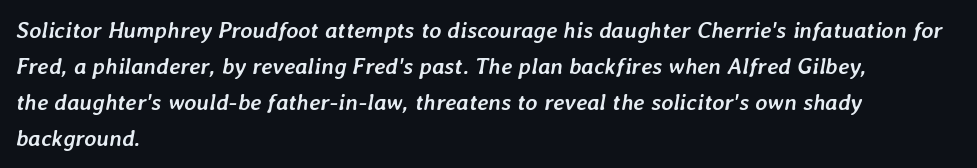
{"italic": "yes", "lean": "right", "slant_degrees": 7, "bold": "yes", "underline": "no", "align": "left", "line_spacing": "normal", "line_spacing_ratio": 1.56, "letter_spacing": "normal", "letter_spacing_em": 0.0, "glyph_px": 23}
